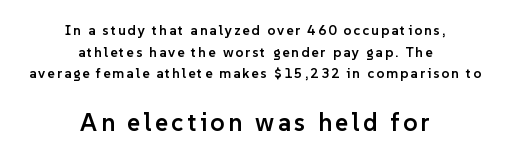
Posture: upright roman. Any mark beneath the type? The region is blank. The designer left line spacing at the default. Reading down the block, each line starts at a different indent, mirrored at its end. The letters in the lower block stand taller than those in the block above.
